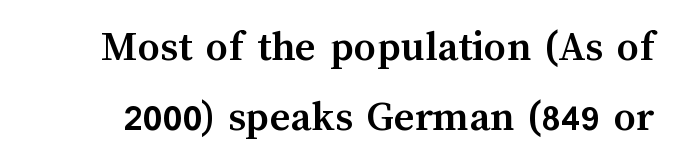
The letters advance in unequal steps, a hallmark of proportional type. Interline gaps are of average width in this sample. Nobody touched the tracking dial on this one. The glyphs are unaccompanied by any horizontal stroke below them.
